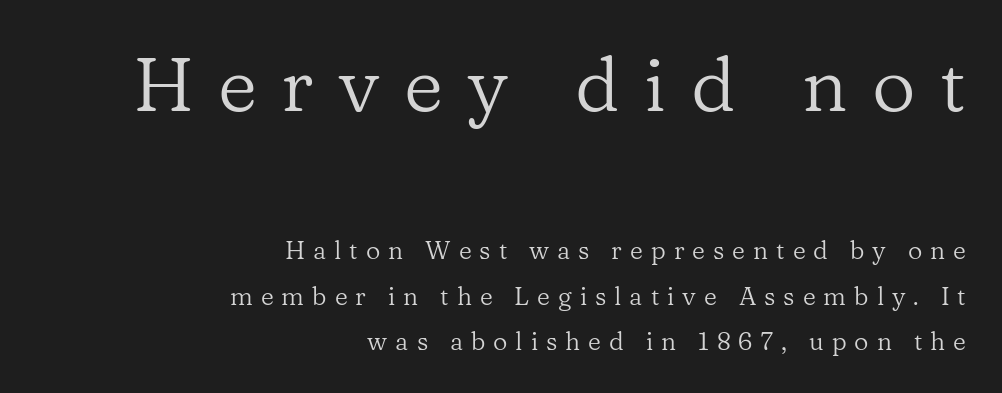
Nothing heavy about these letters — not bold at all. Just letters on the line, the space beneath them empty. These two chunks differ in scale, with the top chunk taking the larger measure. Someone cranked the tracking dial way up on this one.
